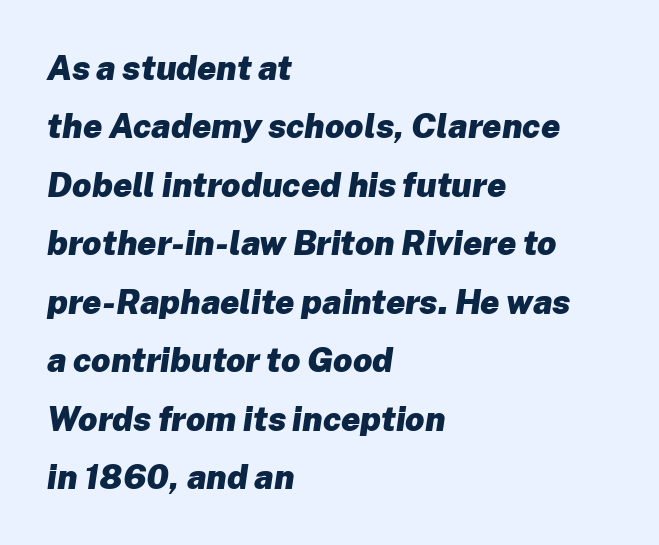
The image shows 34 px heavy type, italic (leaning right); set left-aligned, line spacing 1.72x, normal letter spacing, not underlined; low stroke contrast and a medium x-height.
